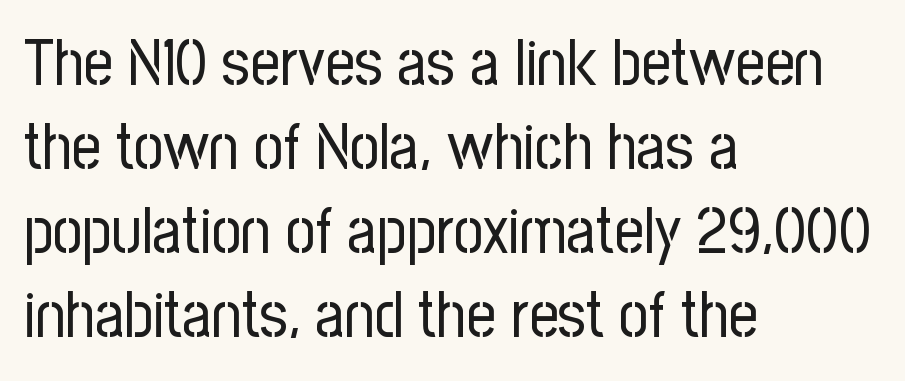
No word sits above an underline. The cut favours lightness, reaching ordinary text weight at its darkest. These lines keep a tight, regular rhythm from letter to letter. Designer's note — italics off, roman on.
